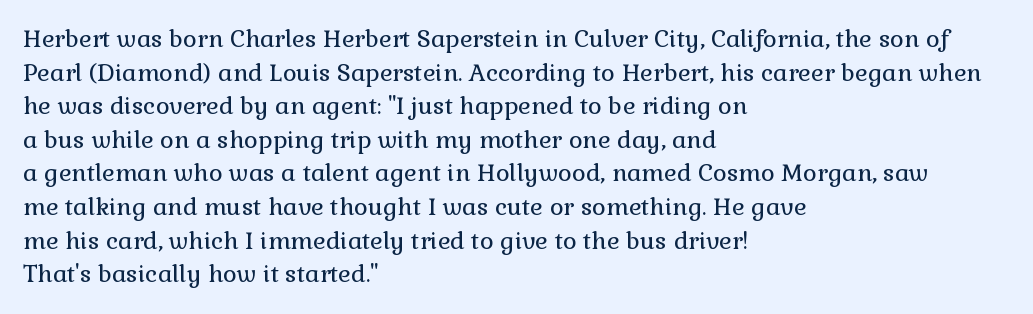
The image shows 24 px text type, upright; set left-aligned, normal line spacing (1.4x), normal letter spacing, not underlined.
